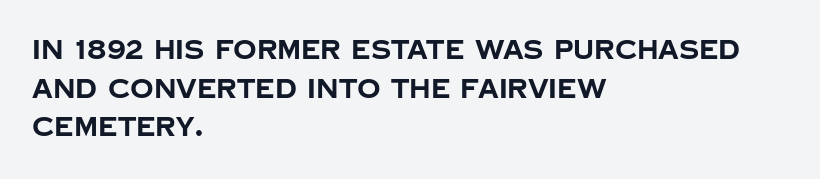
The image shows 26 px bold type, upright; set left-aligned, normal line spacing (1.49x), normal letter spacing, not underlined.
